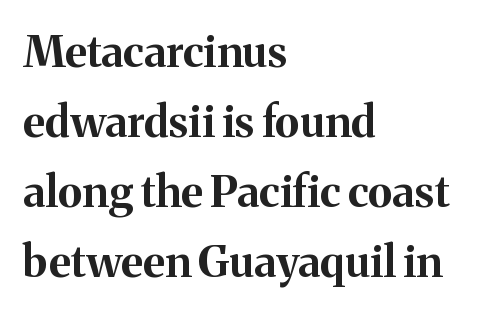
The image shows 44 px bold serif type, upright; set left-aligned, normal line spacing (1.59x), normal letter spacing, not underlined; medium stroke contrast and a medium x-height.
